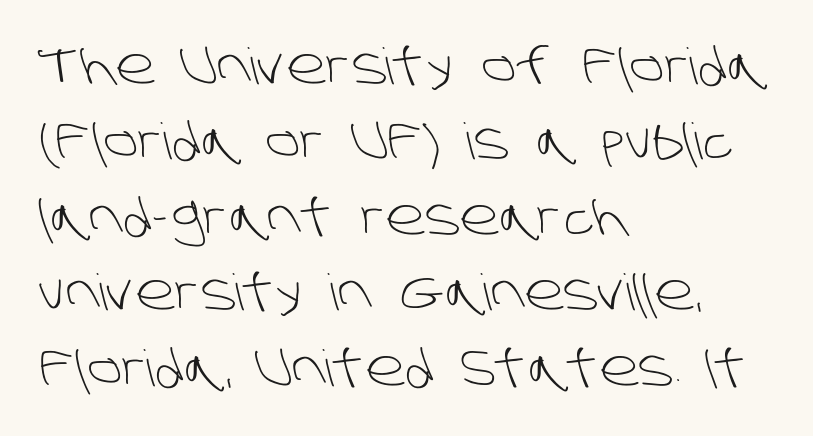
{"serif": "no", "bold": "no", "weight": "light", "width": "normal", "stroke_contrast": "low", "x_height": "large", "monospaced": "no", "underline": "no", "align": "left", "line_spacing": "normal", "line_spacing_ratio": 1.51, "letter_spacing": "normal", "letter_spacing_em": 0.0, "glyph_px": 50}
